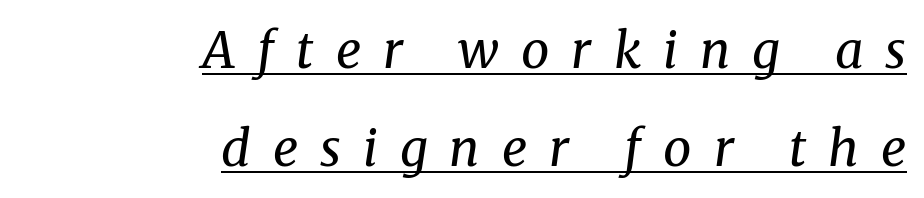
Where is the straight margin? On the right. You could only call the tracking loose — the letters float apart. Italic? Definitely — the glyphs are oblique. These lines stand farther apart than default settings would place them. The face looks like a standard text weight, possibly lighter.
